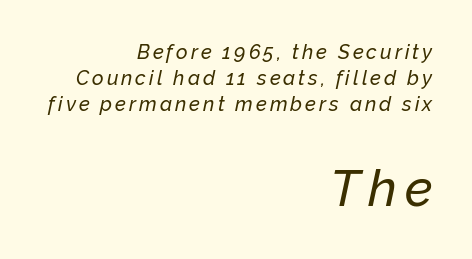
Q: Is the text italic (slanted)? A: Yes, it leans right by about 12 degrees.
Q: Is the text underlined? A: No.
Q: How is the paragraph aligned? A: Right-aligned.
Q: Is the spacing between lines tight, normal or loose? A: Normal.
Q: Which block of text is set in a larger size, the first (top) or the second (bottom)? A: The second (bottom) one.
Q: Width (condensed, normal, or wide)? A: Normal.
Q: Stroke contrast? A: Low.
Q: x-height? A: Medium.
Q: Monospaced? A: No.
